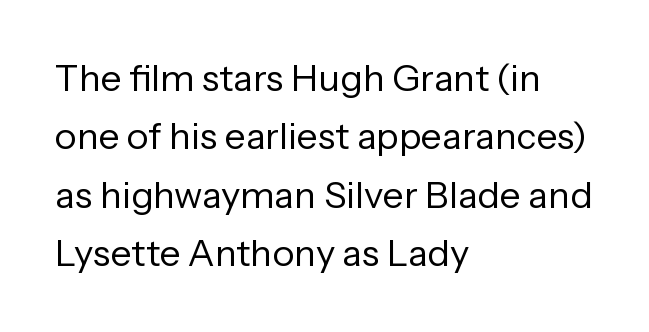
The image shows 37 px regular-weight sans-serif type, upright; set left-aligned, normal line spacing (1.58x), normal letter spacing, not underlined; low stroke contrast and a medium x-height.
